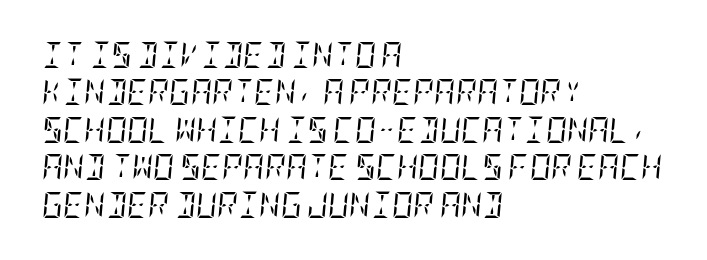
The image shows 26 px text type, italic (leaning right); set left-aligned, normal line spacing (1.44x), normal letter spacing, not underlined.
